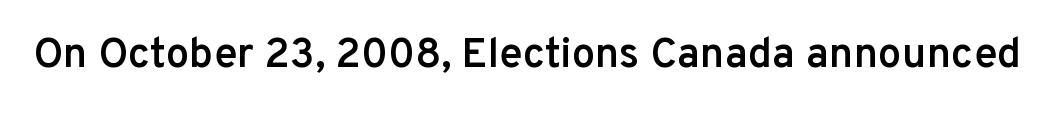
{"serif": "no", "italic": "no", "bold": "semi", "weight": "semibold", "width": "normal", "stroke_contrast": "low", "x_height": "medium", "monospaced": "no", "underline": "no", "letter_spacing": "normal", "letter_spacing_em": 0.0, "glyph_px": 42}
